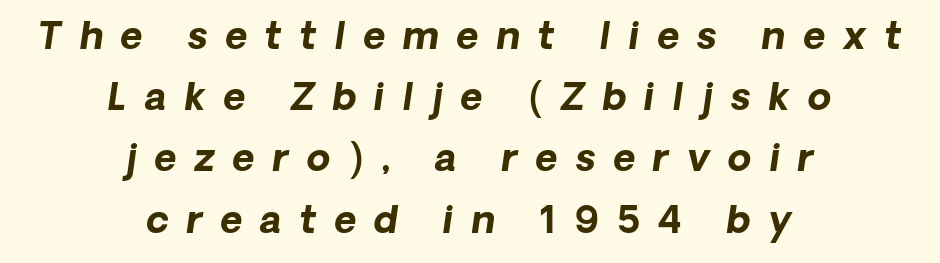
An italicized treatment has been applied to the whole sample. The leading is moderate, giving the passage an even texture. You'd pick this weight for a headline — it's a proper bold. Between one letter and the next there's a generous, obvious gap. Is the block centered? Yes — each line is placed symmetrically about the middle. The specimen omits any rule beneath the text block's lines.
